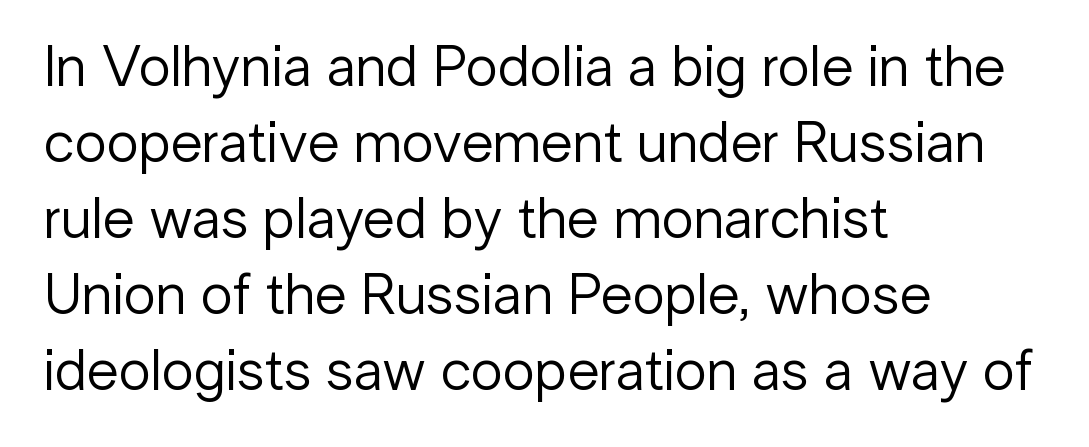
{"serif": "no", "italic": "no", "bold": "no", "weight": "regular", "width": "normal", "stroke_contrast": "low", "x_height": "medium", "monospaced": "no", "underline": "no", "align": "left", "line_spacing": "normal", "line_spacing_ratio": 1.31, "letter_spacing": "normal", "letter_spacing_em": 0.0, "glyph_px": 58}
